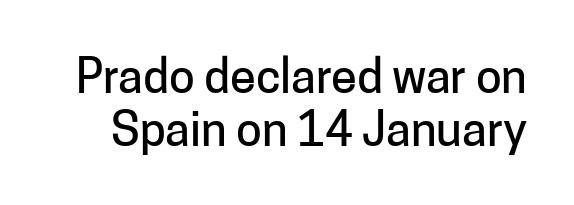
Lines of text with bare space underneath. Classification — sans serif. Does the lettering tilt? It doesn't — this is upright. The letterforms sit shoulder to shoulder at normal distance. A typesetter would call this proportional, since set widths differ per character. Successive baselines arrive quickly, one right under another.
